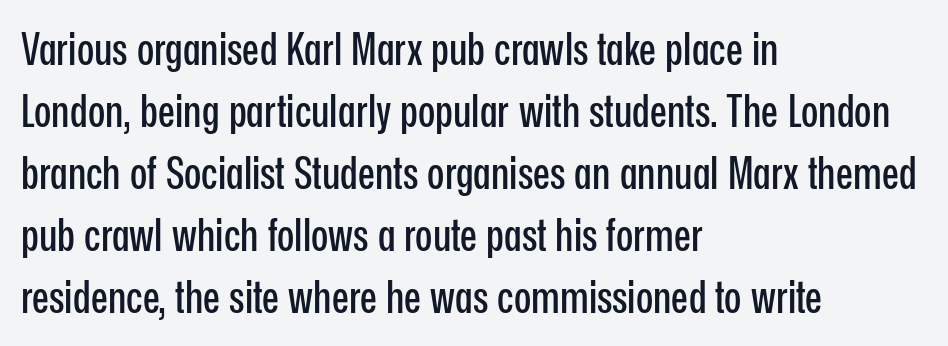
Think of a printed novel: that variable character pitch is what you see here. Horizontal alignment here is leftward, the default for most running prose. Compared with typical body copy, the letter spacing here is the same. The letters stand straight up with perfectly vertical stems.
